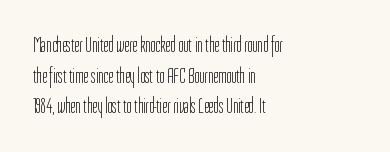
Q: Is the text bold? A: No.
Q: Is the text italic (slanted)? A: No, it is upright.
Q: Is the text underlined? A: No.
Q: How is the paragraph aligned? A: Left-aligned.
Q: Is the spacing between letters normal or unusually wide? A: Normal.
Q: Is the spacing between lines tight, normal or loose? A: Normal.
